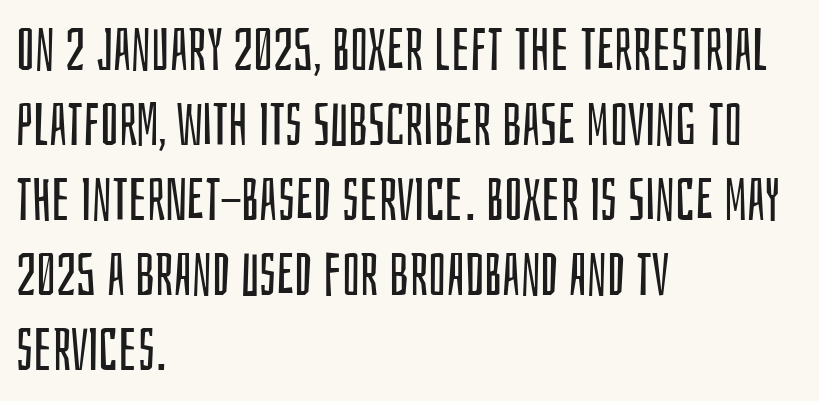
Q: Is the text bold? A: No.
Q: Is the text italic (slanted)? A: No, it is upright.
Q: Is the typeface a serif or a sans-serif typeface? A: Sans-serif.
Q: Is the text underlined? A: No.
Q: How is the paragraph aligned? A: Left-aligned.
Q: Is the spacing between letters normal or unusually wide? A: Normal.
Q: Is the spacing between lines tight, normal or loose? A: Normal.
Q: Width (condensed, normal, or wide)? A: Condensed.
Q: Stroke contrast? A: Low.
Q: x-height? A: Large.
Q: Monospaced? A: No.
